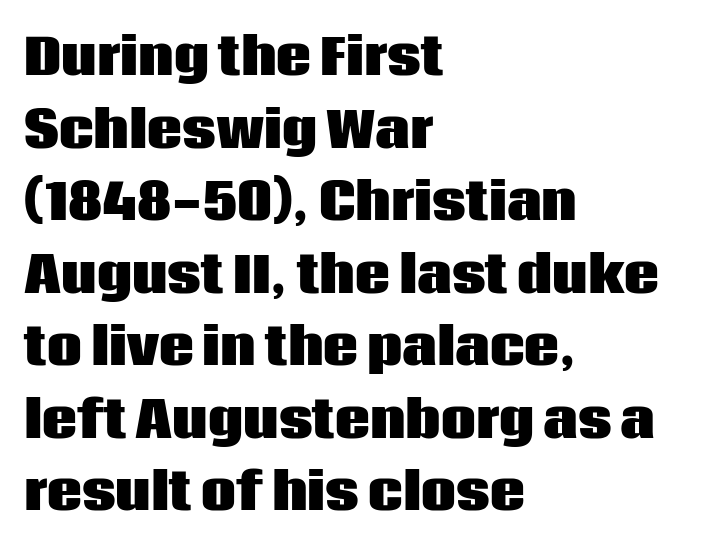
Q: Is the text bold? A: Yes.
Q: Is the text italic (slanted)? A: No, it is upright.
Q: Is the typeface a serif or a sans-serif typeface? A: Sans-serif.
Q: Is the text underlined? A: No.
Q: How is the paragraph aligned? A: Left-aligned.
Q: Is the spacing between letters normal or unusually wide? A: Normal.
Q: Is the spacing between lines tight, normal or loose? A: Normal.
Q: Width (condensed, normal, or wide)? A: Normal.
Q: Stroke contrast? A: Low.
Q: x-height? A: Large.
Q: Monospaced? A: No.
